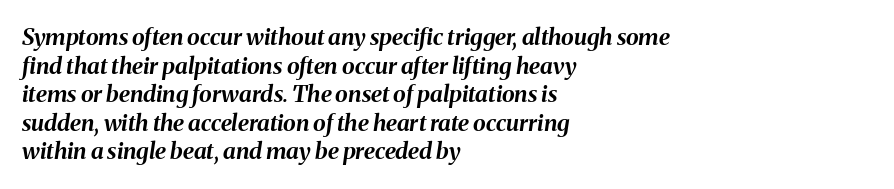
The image shows 23 px bold type, italic (leaning right); set left-aligned, line spacing 1.24x, normal letter spacing, not underlined.
